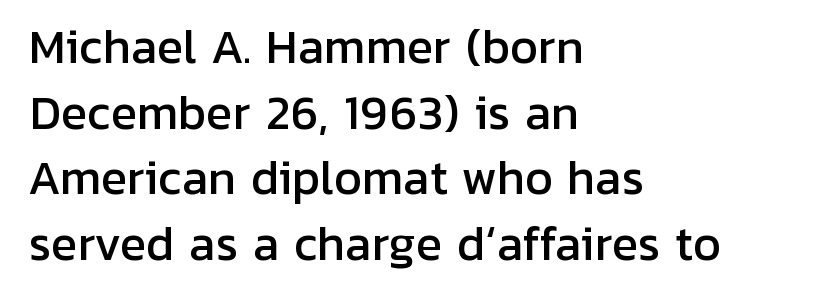
Unmarked baselines from the first word to the last. A typesetter would call this zero additional tracking. Ascenders rise straight up at ninety degrees. Character widths vary here, with narrow letters taking less room than wide ones. A typesetter would call this leading conventional body-copy spacing.
